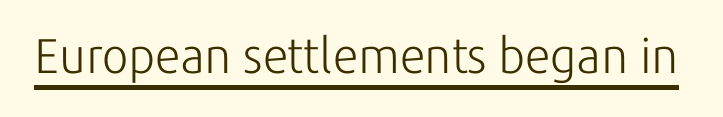
The image shows 49 px light sans-serif type, upright; set normal letter spacing, underlined; low stroke contrast and a medium x-height.
